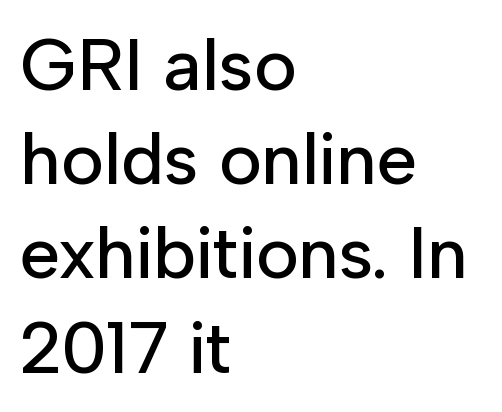
The image shows 73 px sans-serif type, upright; set left-aligned, normal line spacing (1.29x), normal letter spacing, not underlined; low stroke contrast and a medium x-height.
